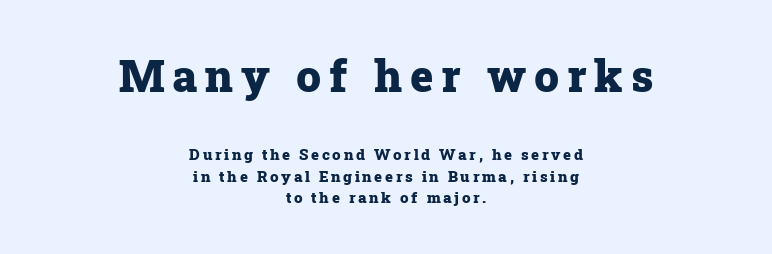
The zone under the glyphs is completely vacant. A student would call this center alignment; a typographer would say set centered. The letters are bold, with thick, heavy strokes. Serifs: yes, visible at the terminals of the letterforms. Ascenders rise straight up at ninety degrees. Proportional: the letters do not fall into vertical columns.
